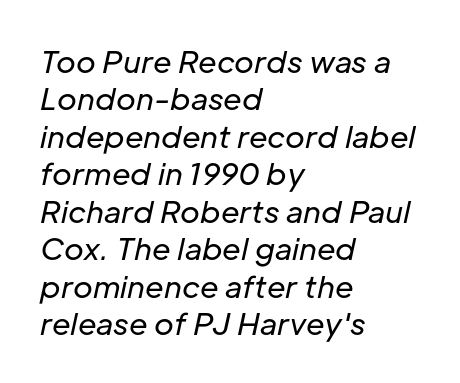
{"italic": "yes", "lean": "right", "slant_degrees": 12, "bold": "no", "weight": "regular", "width": "normal", "stroke_contrast": "low", "x_height": "medium", "monospaced": "no", "underline": "no", "align": "left", "line_spacing": "normal", "line_spacing_ratio": 1.25, "letter_spacing": "normal", "letter_spacing_em": 0.0, "glyph_px": 30}
